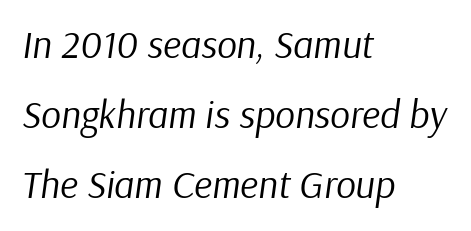
Q: Is the text bold? A: No.
Q: Is the text italic (slanted)? A: Yes, it leans right by about 9 degrees.
Q: Is the text underlined? A: No.
Q: How is the paragraph aligned? A: Left-aligned.
Q: Is the spacing between letters normal or unusually wide? A: Normal.
Q: Width (condensed, normal, or wide)? A: Normal.
Q: Stroke contrast? A: Low.
Q: x-height? A: Medium.
Q: Monospaced? A: No.
